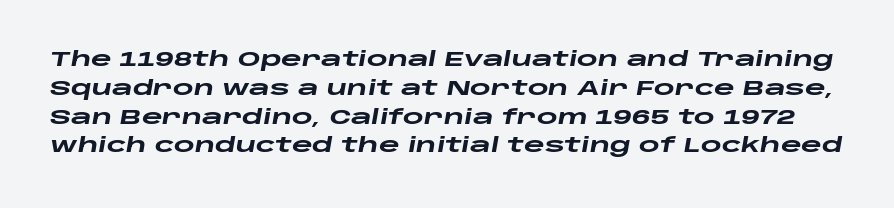
{"italic": "yes", "lean": "right", "slant_degrees": 10, "bold": "yes", "underline": "no", "line_spacing": "normal", "line_spacing_ratio": 1.44, "letter_spacing": "normal", "letter_spacing_em": 0.0, "glyph_px": 20}
